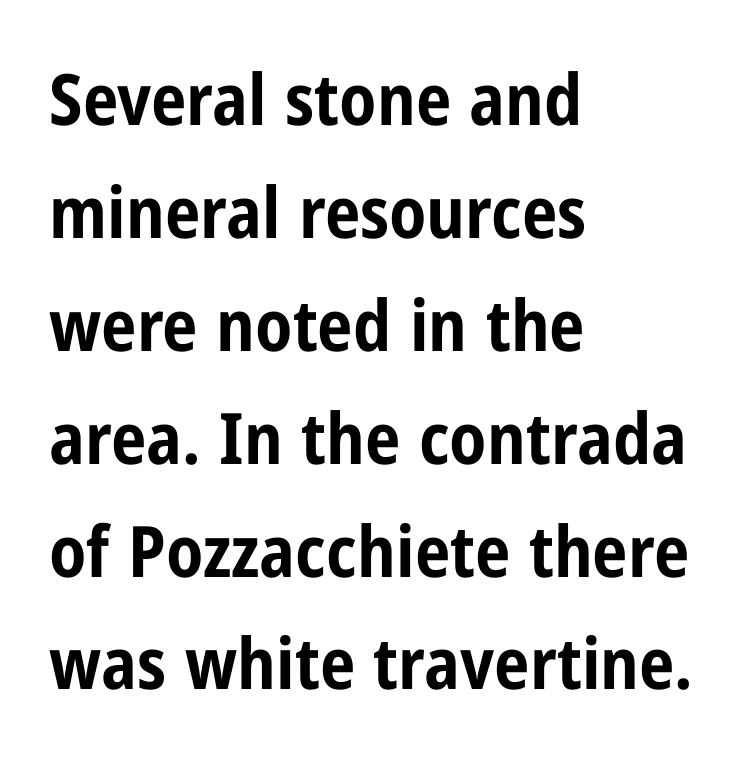
Q: Is the text bold? A: Yes.
Q: Is the text italic (slanted)? A: No, it is upright.
Q: Is the typeface a serif or a sans-serif typeface? A: Sans-serif.
Q: Is the text underlined? A: No.
Q: How is the paragraph aligned? A: Left-aligned.
Q: Is the spacing between letters normal or unusually wide? A: Normal.
Q: Is the spacing between lines tight, normal or loose? A: Normal.
Q: Width (condensed, normal, or wide)? A: Condensed.
Q: Stroke contrast? A: Low.
Q: x-height? A: Medium.
Q: Monospaced? A: No.
